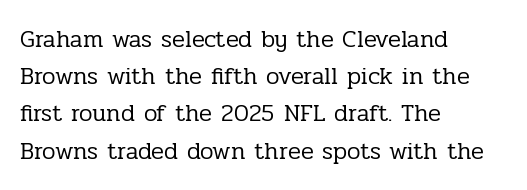
{"italic": "no", "bold": "no", "underline": "no", "align": "left", "line_spacing": "normal", "line_spacing_ratio": 1.55, "letter_spacing": "normal", "letter_spacing_em": 0.0, "glyph_px": 24}
